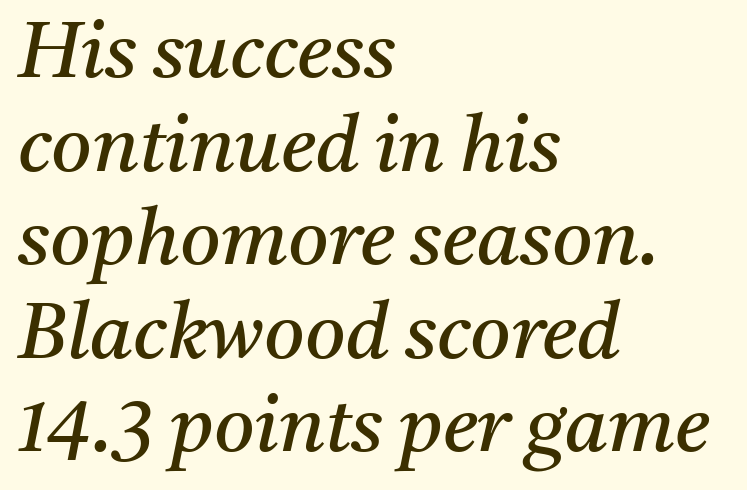
{"serif": "yes", "italic": "yes", "lean": "right", "slant_degrees": 11, "bold": "no", "weight": "regular", "width": "normal", "stroke_contrast": "medium", "x_height": "medium", "monospaced": "no", "underline": "no", "align": "left", "line_spacing_ratio": 1.2, "letter_spacing": "normal", "letter_spacing_em": 0.0, "glyph_px": 78}
